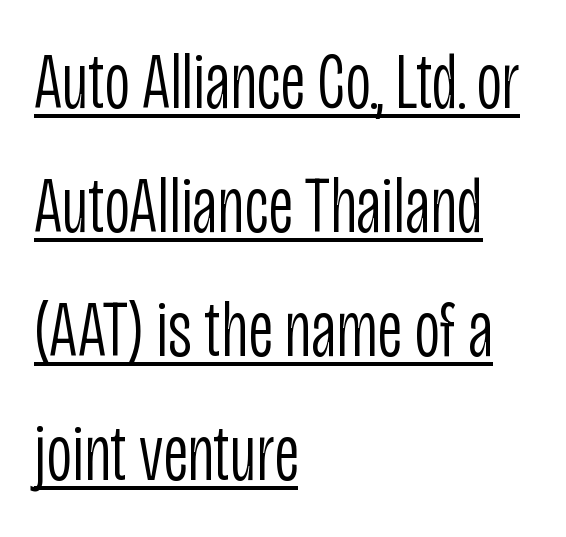
{"serif": "no", "italic": "no", "bold": "no", "weight": "light", "width": "condensed", "stroke_contrast": "low", "x_height": "large", "monospaced": "no", "underline": "yes", "align": "left", "line_spacing": "normal", "line_spacing_ratio": 1.57, "letter_spacing": "normal", "letter_spacing_em": 0.0, "glyph_px": 79}
